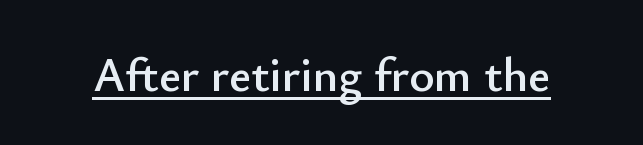
{"serif": "no", "italic": "no", "width": "normal", "stroke_contrast": "low", "x_height": "small", "monospaced": "no", "underline": "yes", "letter_spacing": "normal", "letter_spacing_em": 0.0, "glyph_px": 48}
